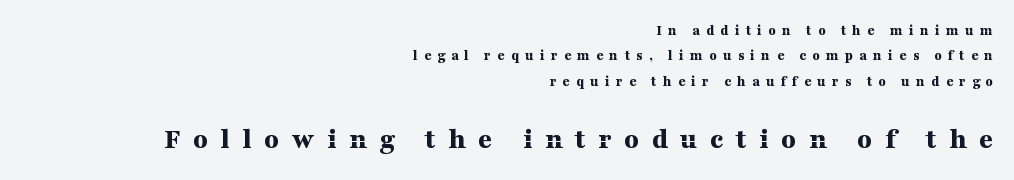
{"serif": "yes", "italic": "no", "bold": "yes", "weight": "bold", "width": "wide", "stroke_contrast": "medium", "x_height": "medium", "monospaced": "no", "underline": "no", "align": "right", "line_spacing": "normal", "line_spacing_ratio": 1.69, "letter_spacing": "wide", "letter_spacing_em": 0.42, "larger_block": "second", "size_ratio": 2.0, "glyph_px": 30}
